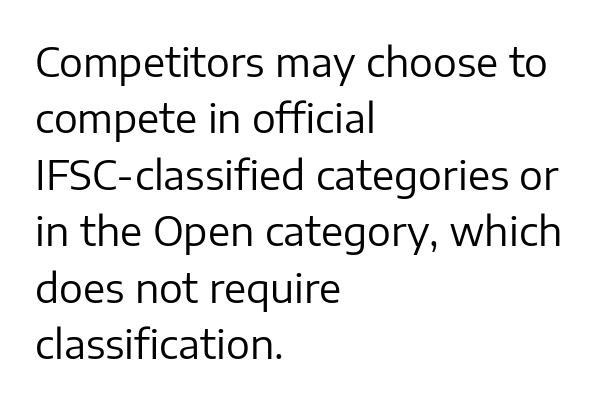
Q: Is the text bold? A: No.
Q: Is the text italic (slanted)? A: No, it is upright.
Q: Is the typeface a serif or a sans-serif typeface? A: Sans-serif.
Q: Is the text underlined? A: No.
Q: How is the paragraph aligned? A: Left-aligned.
Q: Is the spacing between letters normal or unusually wide? A: Normal.
Q: Is the spacing between lines tight, normal or loose? A: Normal.
Q: Width (condensed, normal, or wide)? A: Normal.
Q: Stroke contrast? A: Low.
Q: x-height? A: Medium.
Q: Monospaced? A: No.
